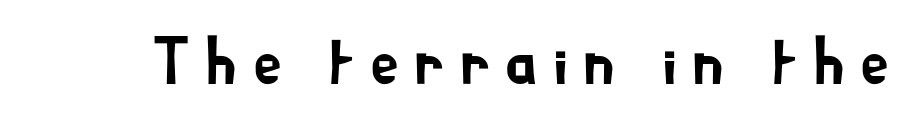
The font's upright variant was chosen for this text. The gap between lines stays unmarked. Students, note that the glyphs here are deliberately spaced far apart. The face used here is proportionally spaced, like ordinary book or web type. Grotesque or geometric, the face here clearly has no serifs.
